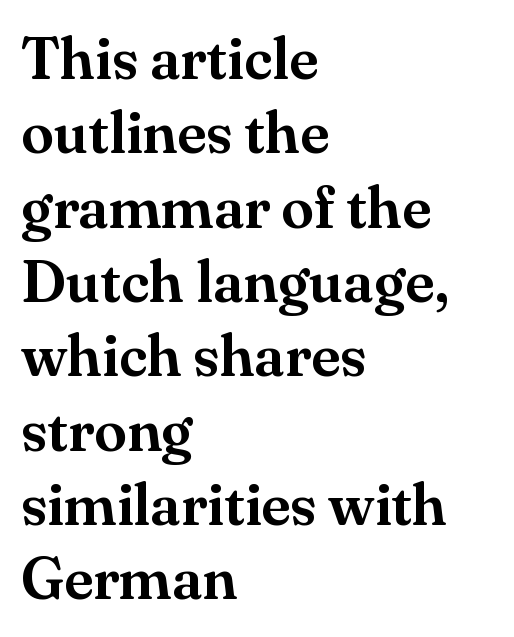
Q: Is the text italic (slanted)? A: No, it is upright.
Q: Is the typeface a serif or a sans-serif typeface? A: Serif.
Q: Is the text underlined? A: No.
Q: How is the paragraph aligned? A: Left-aligned.
Q: Is the spacing between letters normal or unusually wide? A: Normal.
Q: Is the spacing between lines tight, normal or loose? A: Normal.
Q: Width (condensed, normal, or wide)? A: Normal.
Q: Stroke contrast? A: Medium.
Q: x-height? A: Small.
Q: Monospaced? A: No.
